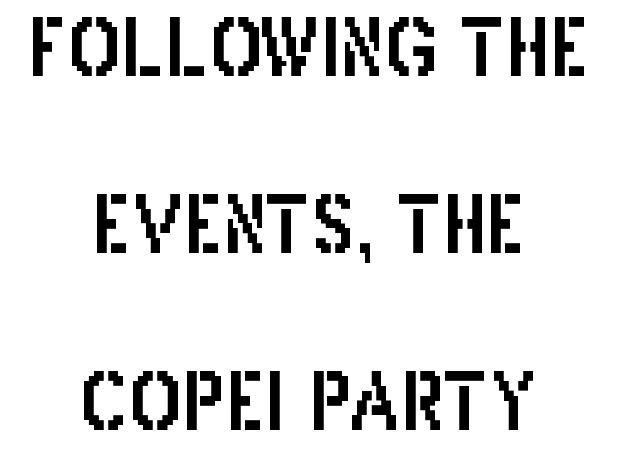
{"serif": "no", "italic": "no", "width": "condensed", "stroke_contrast": "low", "x_height": "large", "monospaced": "no", "underline": "no", "align": "center", "line_spacing": "loose", "line_spacing_ratio": 2.27, "letter_spacing": "normal", "letter_spacing_em": 0.0, "glyph_px": 78}
